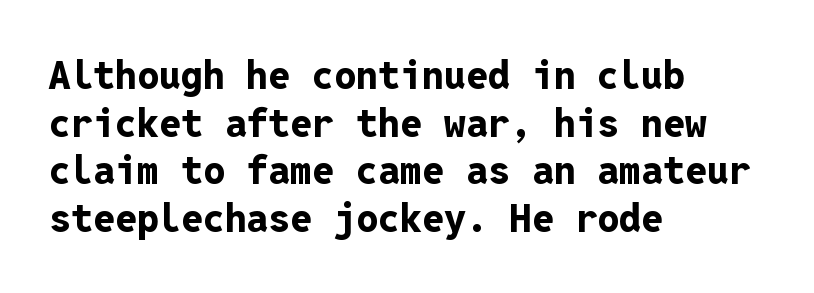
Observe the ordinary spacing: letters are neighbours, not strangers. The face used here is a sans, in the tradition of grotesques and geometrics. The setting favours the left margin, as ordinary paragraphs usually do. In terms of posture, this sample is upright. Summary of weight: heavy, a full bold.
